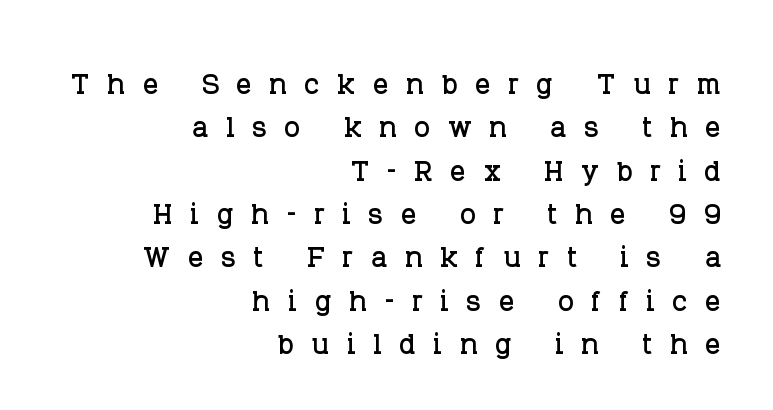
{"serif": "yes", "italic": "no", "width": "normal", "stroke_contrast": "low", "x_height": "large", "monospaced": "no", "underline": "no", "align": "right", "line_spacing": "tight", "line_spacing_ratio": 1.14, "letter_spacing": "wide", "letter_spacing_em": 0.46, "glyph_px": 38}
